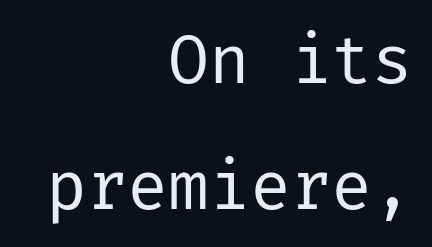
The image shows 68 px regular-weight sans-serif type, upright; set right-aligned, line spacing 1.85x, normal letter spacing, not underlined; low stroke contrast and a medium x-height.
